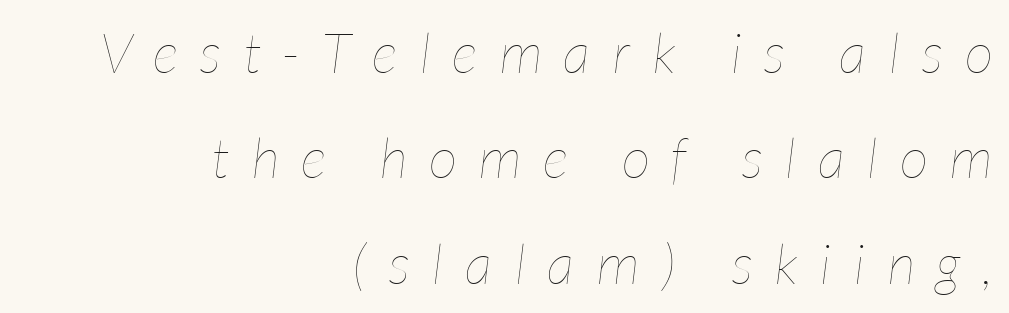
{"italic": "yes", "lean": "right", "slant_degrees": 7, "bold": "no", "weight": "thin", "width": "condensed", "stroke_contrast": "low", "x_height": "medium", "monospaced": "no", "underline": "no", "align": "right", "line_spacing_ratio": 1.88, "letter_spacing": "wide", "letter_spacing_em": 0.39, "glyph_px": 56}
